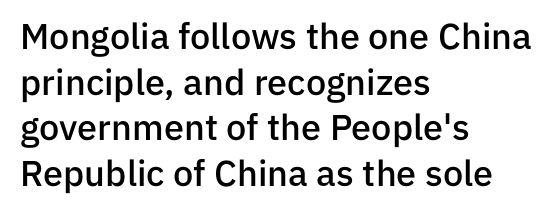
{"serif": "no", "italic": "no", "bold": "semi", "weight": "semibold", "width": "normal", "stroke_contrast": "low", "x_height": "medium", "monospaced": "no", "underline": "no", "align": "left", "line_spacing": "normal", "line_spacing_ratio": 1.27, "letter_spacing": "normal", "letter_spacing_em": 0.0, "glyph_px": 36}
